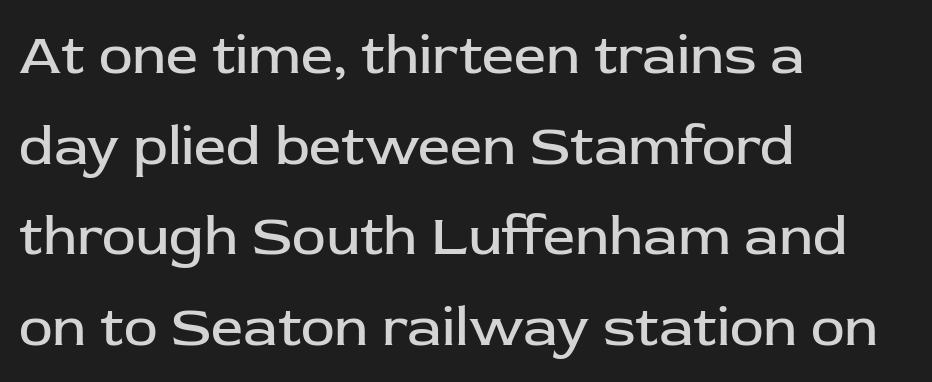
The image shows 57 px regular-weight sans-serif type, upright; set left-aligned, normal line spacing (1.59x), normal letter spacing, not underlined; low stroke contrast and a medium x-height.
